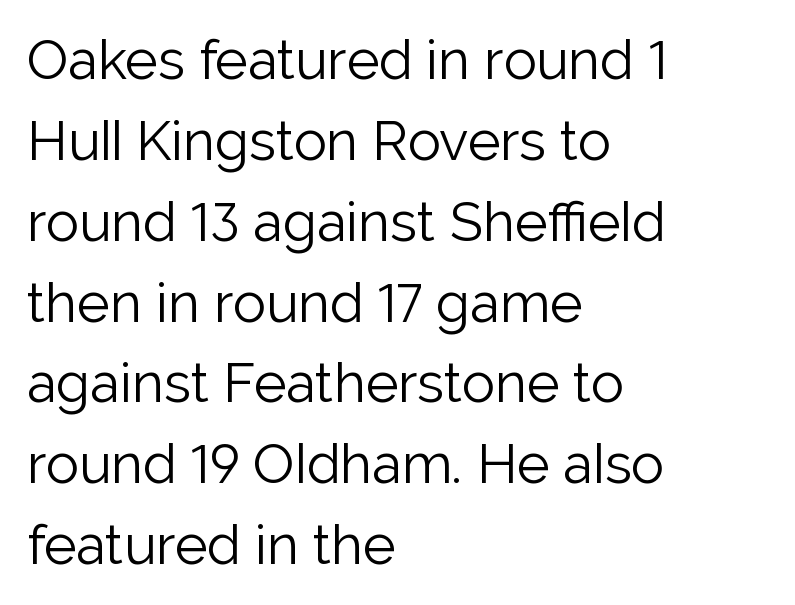
The image shows 55 px light sans-serif type, upright; set left-aligned, normal line spacing (1.47x), normal letter spacing, not underlined; low stroke contrast and a medium x-height.
